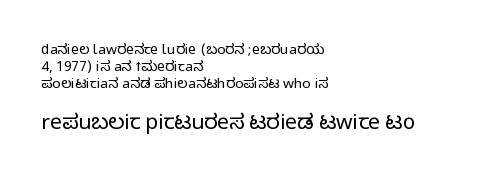
The image shows 21 px text type, upright; set left-aligned, line spacing 1.23x, normal letter spacing, not underlined; the second (bottom) block is 1.5x larger.
